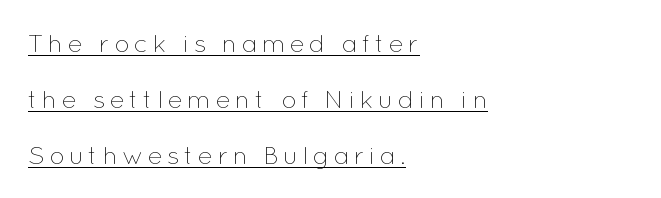
Q: Is the text bold? A: No.
Q: Is the text italic (slanted)? A: No, it is upright.
Q: Is the text underlined? A: Yes.
Q: How is the paragraph aligned? A: Left-aligned.
Q: Is the spacing between lines tight, normal or loose? A: Loose.
